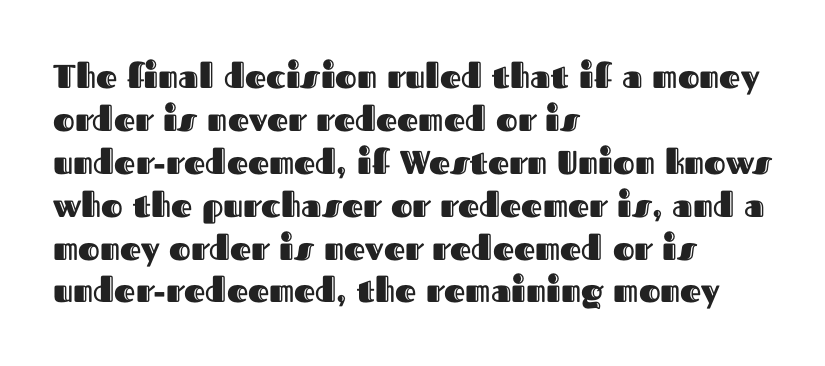
Just letters on the line, the space beneath them empty. Tracking here is standard; glyphs follow each other at the usual distance. Successive baselines arrive at the customary interval. Typeset ragged right — the left edge is the straight one. The specimen reads as upright at a glance.
